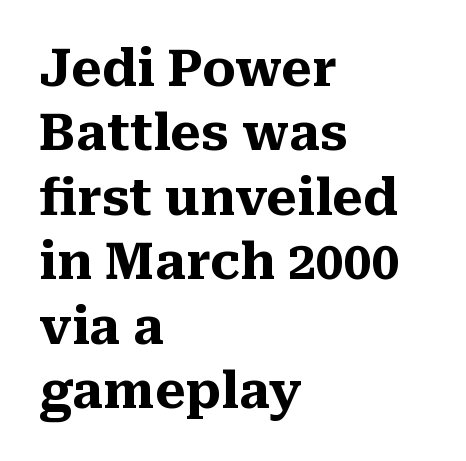
The image shows 50 px heavy serif type, upright; set left-aligned, normal line spacing (1.29x), normal letter spacing, not underlined; medium stroke contrast and a medium x-height.
